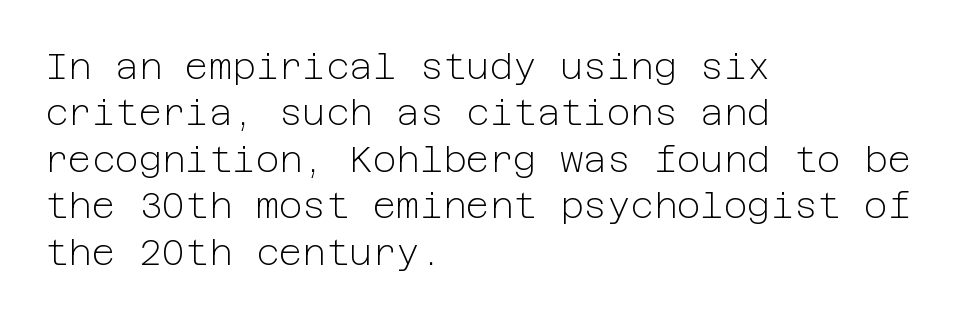
Notice how the passage keeps a crisp vertical edge on the left only. Weight: in the light-to-regular range. The lettering holds an erect, upright posture throughout. The passage shown stacks its lines at a standard gap.
